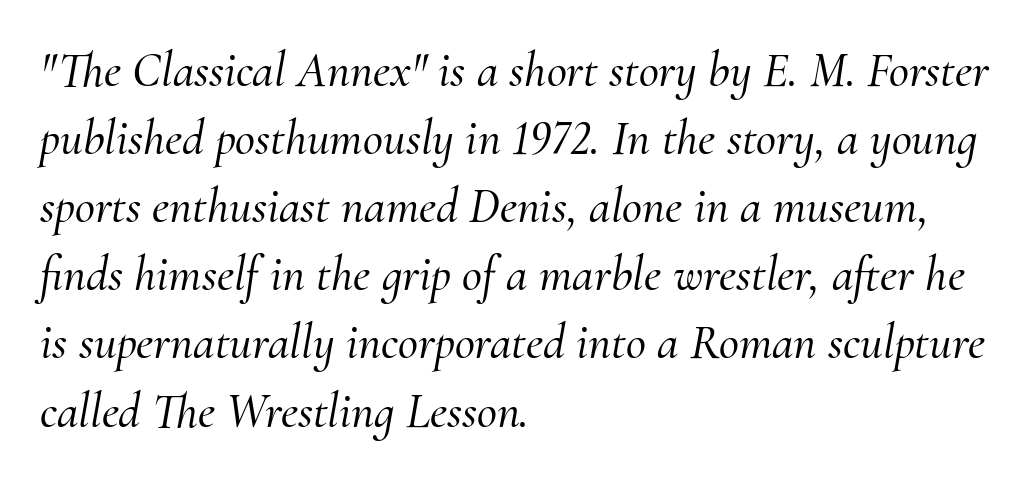
Q: Is the text italic (slanted)? A: Yes, it leans right by about 10 degrees.
Q: Is the typeface a serif or a sans-serif typeface? A: Serif.
Q: Is the text underlined? A: No.
Q: How is the paragraph aligned? A: Left-aligned.
Q: Is the spacing between letters normal or unusually wide? A: Normal.
Q: Is the spacing between lines tight, normal or loose? A: Normal.
Q: Width (condensed, normal, or wide)? A: Normal.
Q: Stroke contrast? A: Medium.
Q: x-height? A: Small.
Q: Monospaced? A: No.
